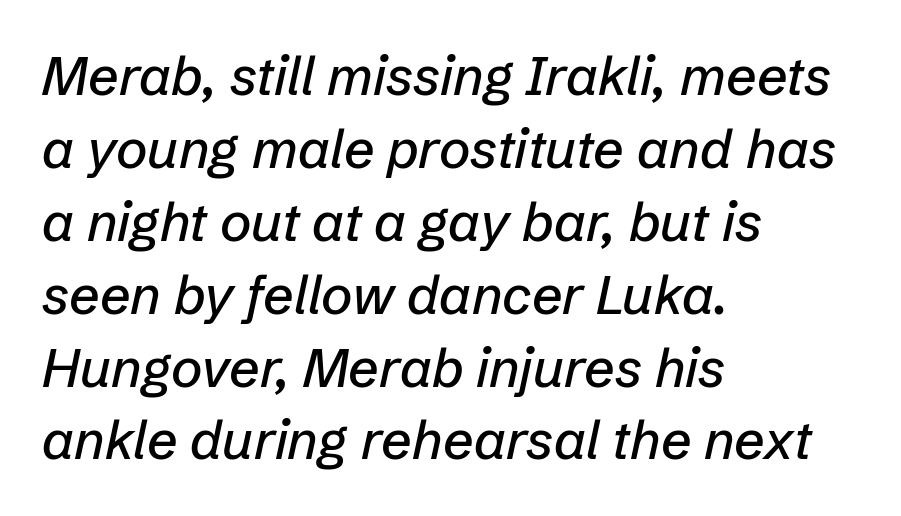
{"italic": "yes", "lean": "right", "slant_degrees": 12, "width": "normal", "stroke_contrast": "low", "x_height": "medium", "monospaced": "no", "underline": "no", "align": "left", "line_spacing": "normal", "line_spacing_ratio": 1.35, "letter_spacing": "normal", "letter_spacing_em": 0.0, "glyph_px": 54}
